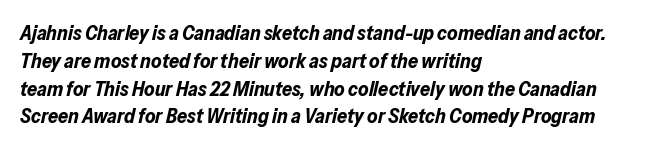
Stroke thickness is high; the sample reads as a true bold. Tracking here is standard; glyphs follow each other at the usual distance. The typography opts for an oblique posture over an upright one. Interline gaps are of average width in this sample. Leftover space on each line is placed entirely after the last word. The glyphs are unaccompanied by any horizontal stroke below them.
